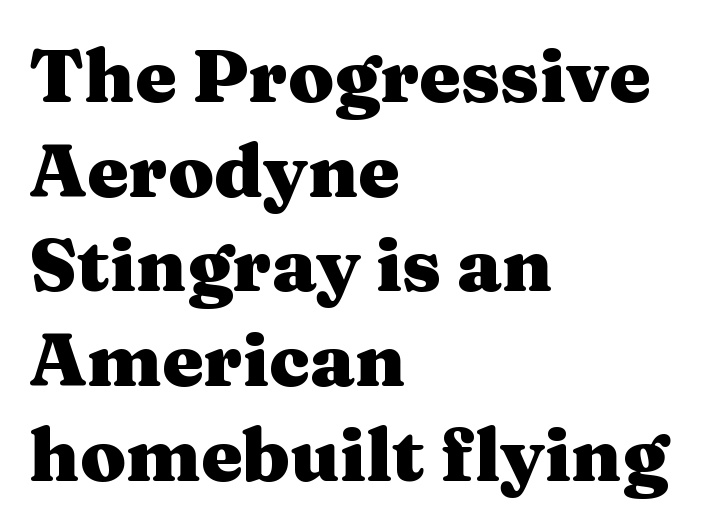
{"serif": "yes", "italic": "no", "bold": "yes", "weight": "heavy", "width": "wide", "stroke_contrast": "medium", "x_height": "medium", "monospaced": "no", "underline": "no", "align": "left", "line_spacing": "normal", "line_spacing_ratio": 1.28, "letter_spacing": "normal", "letter_spacing_em": 0.0, "glyph_px": 74}
